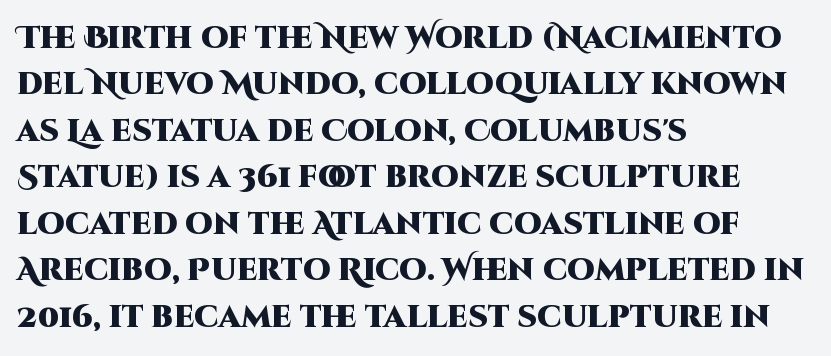
{"serif": "no", "italic": "no", "bold": "yes", "weight": "heavy", "width": "normal", "stroke_contrast": "high", "x_height": "large", "monospaced": "no", "underline": "no", "align": "left", "line_spacing": "normal", "line_spacing_ratio": 1.5, "letter_spacing": "normal", "letter_spacing_em": 0.0, "glyph_px": 31}
